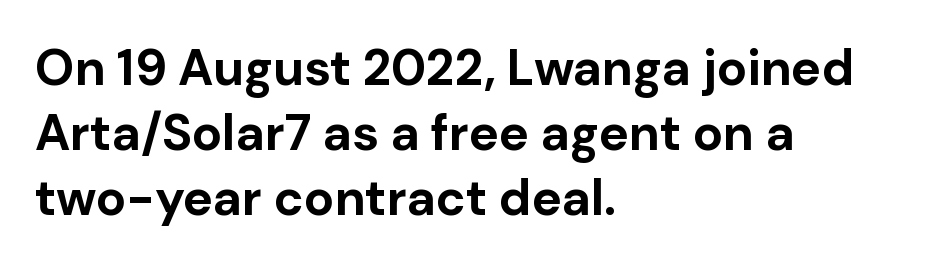
{"serif": "no", "italic": "no", "bold": "yes", "weight": "bold", "width": "normal", "stroke_contrast": "low", "x_height": "medium", "monospaced": "no", "underline": "no", "align": "left", "line_spacing": "normal", "line_spacing_ratio": 1.3, "letter_spacing": "normal", "letter_spacing_em": 0.0, "glyph_px": 50}
